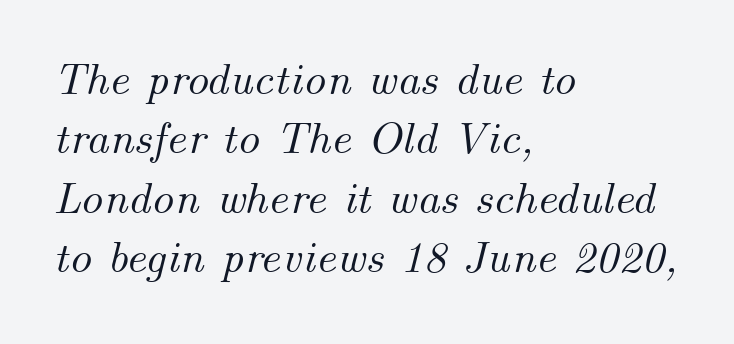
{"italic": "yes", "lean": "right", "slant_degrees": 14, "width": "normal", "stroke_contrast": "medium", "x_height": "small", "monospaced": "no", "underline": "no", "align": "left", "line_spacing": "normal", "line_spacing_ratio": 1.32, "letter_spacing": "normal", "letter_spacing_em": 0.0, "glyph_px": 45}
